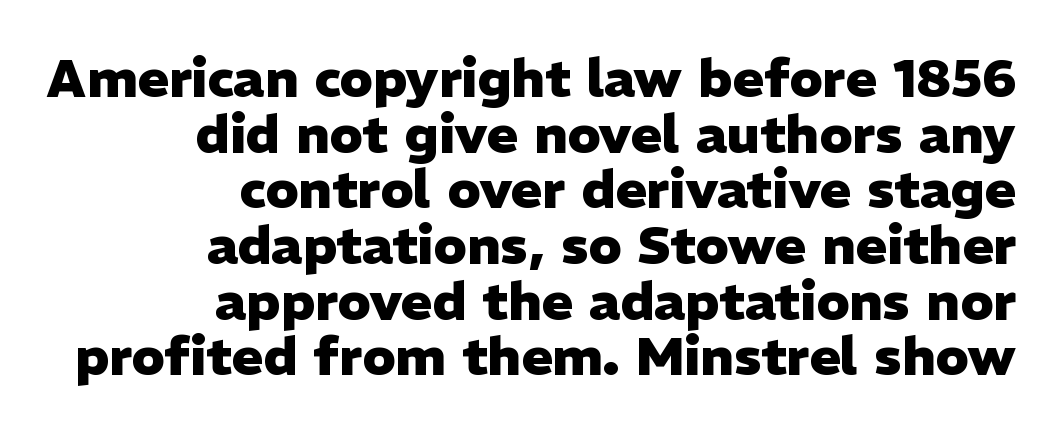
Q: Is the text bold? A: Yes.
Q: Is the text italic (slanted)? A: No, it is upright.
Q: Is the typeface a serif or a sans-serif typeface? A: Sans-serif.
Q: Is the text underlined? A: No.
Q: How is the paragraph aligned? A: Right-aligned.
Q: Is the spacing between letters normal or unusually wide? A: Normal.
Q: Is the spacing between lines tight, normal or loose? A: Tight.
Q: Width (condensed, normal, or wide)? A: Normal.
Q: Stroke contrast? A: Low.
Q: x-height? A: Medium.
Q: Monospaced? A: No.
